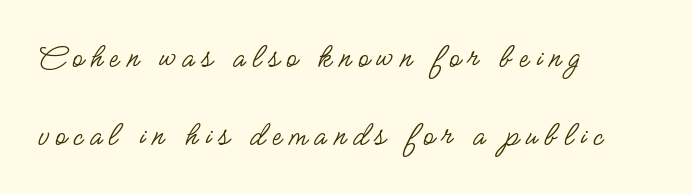
{"serif": "no", "bold": "no", "weight": "regular", "width": "condensed", "stroke_contrast": "low", "x_height": "small", "monospaced": "no", "underline": "no", "align": "left", "line_spacing": "loose", "line_spacing_ratio": 2.28, "letter_spacing": "wide", "letter_spacing_em": 0.21, "glyph_px": 34}
